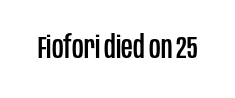
Q: Is the text italic (slanted)? A: No, it is upright.
Q: Is the typeface a serif or a sans-serif typeface? A: Sans-serif.
Q: Is the text underlined? A: No.
Q: Is the spacing between letters normal or unusually wide? A: Normal.
Q: Width (condensed, normal, or wide)? A: Condensed.
Q: Stroke contrast? A: Low.
Q: x-height? A: Large.
Q: Monospaced? A: No.
